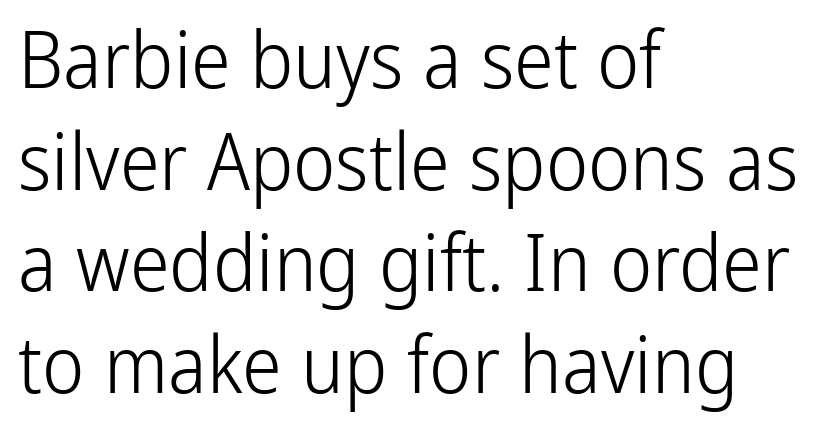
{"serif": "no", "italic": "no", "bold": "no", "weight": "light", "width": "condensed", "stroke_contrast": "low", "x_height": "medium", "monospaced": "no", "underline": "no", "align": "left", "line_spacing": "normal", "line_spacing_ratio": 1.27, "letter_spacing": "normal", "letter_spacing_em": 0.0, "glyph_px": 80}
